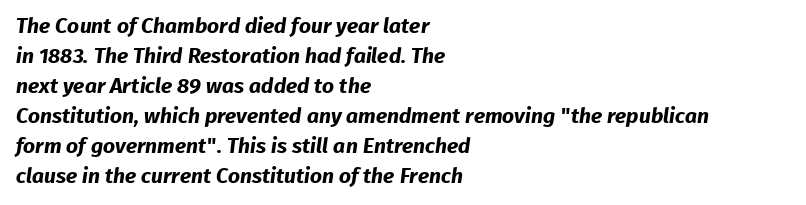
Vertical spacing — default. Strokes here are thick enough to call this a true bold. A typesetter would call this zero additional tracking. The glyphs are unaccompanied by any horizontal stroke below them.
